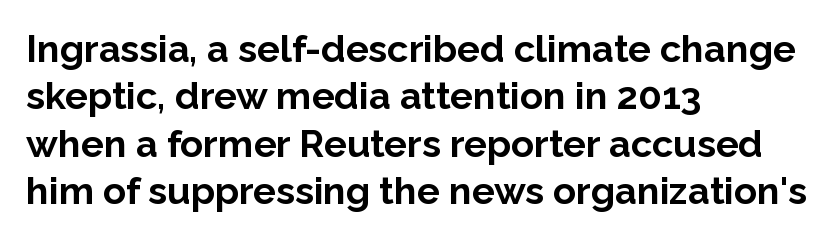
Heavy-handed strokes throughout: this text is bold. Lines of text with bare space underneath. How are the letters spaced? Ordinarily, with no added tracking. If you measured baseline to baseline, you'd find a middling distance. The letters advance in unequal steps, a hallmark of proportional type.
